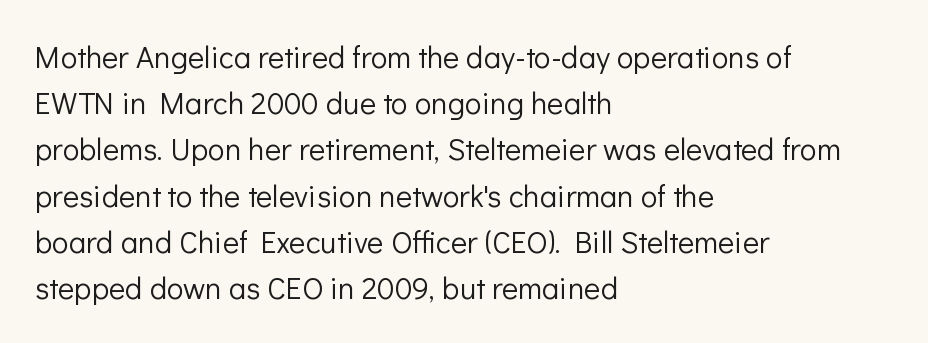
Q: Is the text bold? A: No.
Q: Is the text italic (slanted)? A: No, it is upright.
Q: Is the typeface a serif or a sans-serif typeface? A: Sans-serif.
Q: Is the text underlined? A: No.
Q: How is the paragraph aligned? A: Left-aligned.
Q: Is the spacing between letters normal or unusually wide? A: Normal.
Q: Is the spacing between lines tight, normal or loose? A: Normal.
Q: Width (condensed, normal, or wide)? A: Normal.
Q: Stroke contrast? A: Low.
Q: x-height? A: Medium.
Q: Monospaced? A: No.
